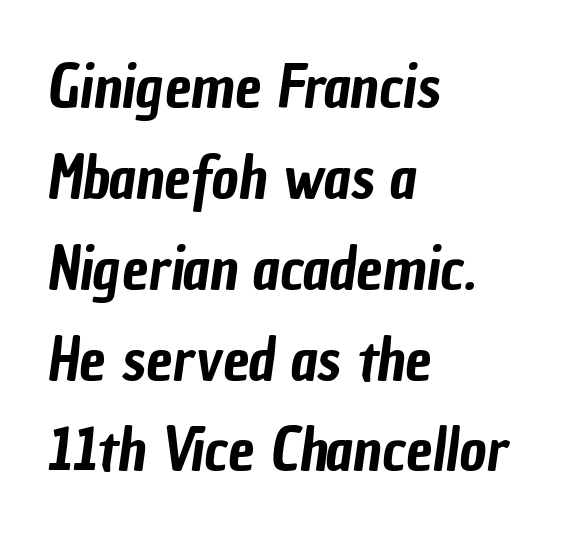
Q: Is the typeface a serif or a sans-serif typeface? A: Sans-serif.
Q: Is the text underlined? A: No.
Q: How is the paragraph aligned? A: Left-aligned.
Q: Is the spacing between letters normal or unusually wide? A: Normal.
Q: Is the spacing between lines tight, normal or loose? A: Normal.
Q: Width (condensed, normal, or wide)? A: Condensed.
Q: Stroke contrast? A: Low.
Q: x-height? A: Medium.
Q: Monospaced? A: No.
